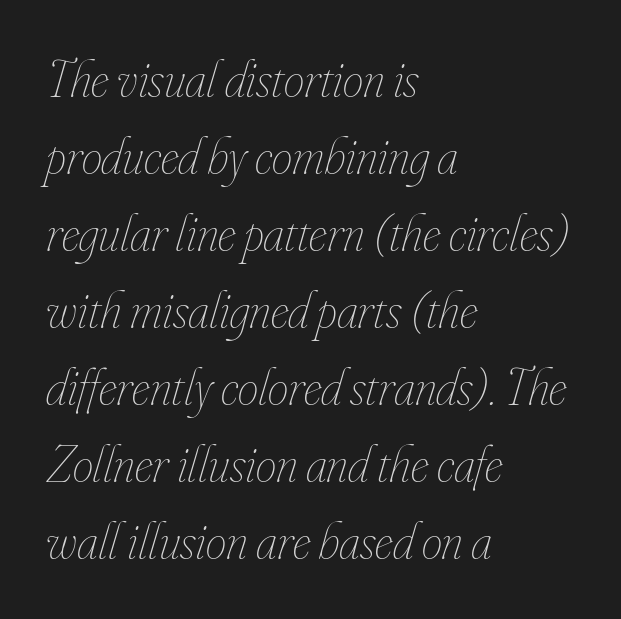
Q: Is the text bold? A: No.
Q: Is the text italic (slanted)? A: Yes, it leans right by about 16 degrees.
Q: Is the text underlined? A: No.
Q: How is the paragraph aligned? A: Left-aligned.
Q: Is the spacing between letters normal or unusually wide? A: Normal.
Q: Is the spacing between lines tight, normal or loose? A: Normal.
Q: Width (condensed, normal, or wide)? A: Condensed.
Q: Stroke contrast? A: Low.
Q: x-height? A: Small.
Q: Monospaced? A: No.
